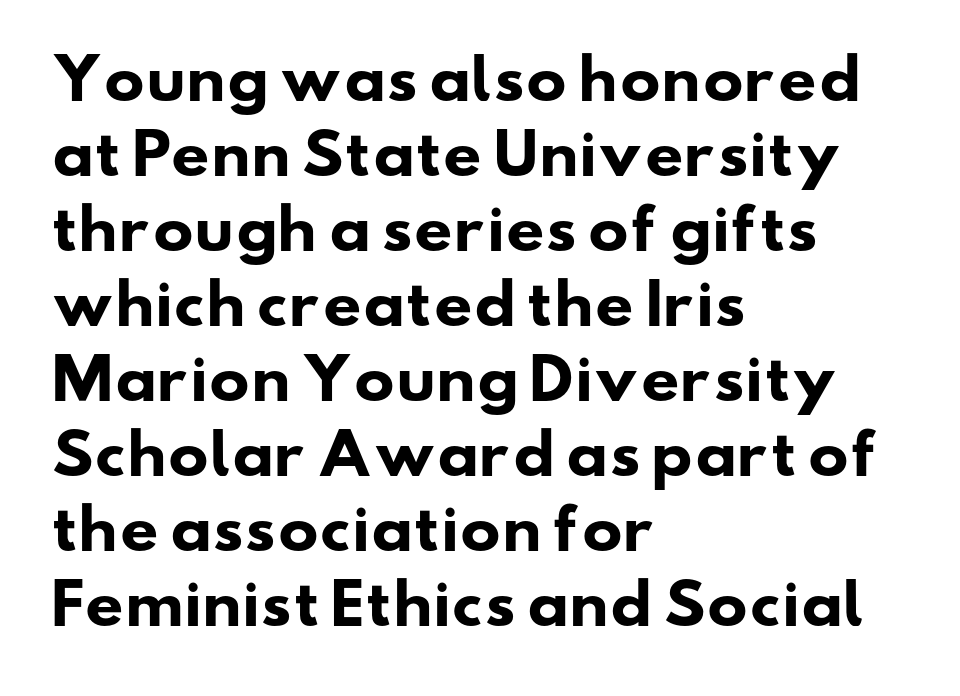
Q: Is the text bold? A: Yes.
Q: Is the typeface a serif or a sans-serif typeface? A: Sans-serif.
Q: Is the text underlined? A: No.
Q: How is the paragraph aligned? A: Left-aligned.
Q: Is the spacing between letters normal or unusually wide? A: Normal.
Q: Is the spacing between lines tight, normal or loose? A: Normal.
Q: Width (condensed, normal, or wide)? A: Wide.
Q: Stroke contrast? A: Low.
Q: x-height? A: Small.
Q: Monospaced? A: No.
